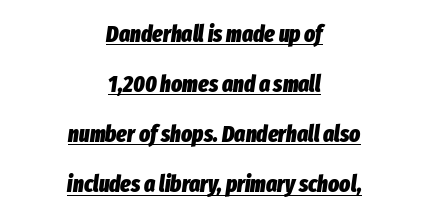
Typeset on center — no edge is straight. This block would shrink considerably if given ordinary leading; it's expanded now. The strokes are fattened all the way to bold. Rendered with sloped, italic letterforms. The glyphs are accompanied by a horizontal stroke just below them.
